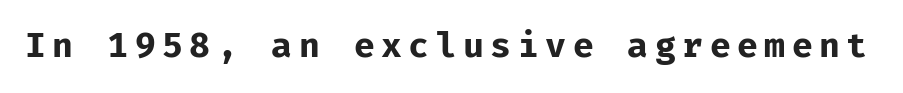
{"serif": "no", "italic": "no", "bold": "yes", "weight": "bold", "width": "normal", "stroke_contrast": "low", "x_height": "medium", "monospaced": "yes", "underline": "no", "glyph_px": 34}
